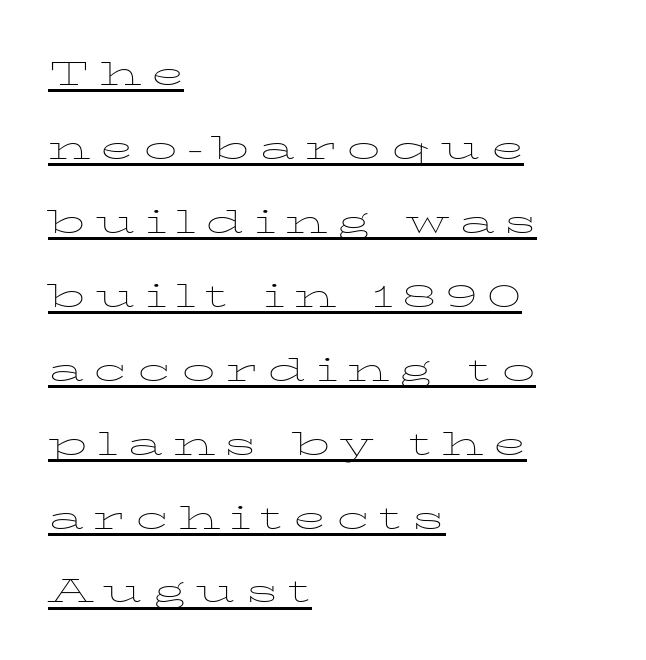
Q: Is the text bold? A: No.
Q: Is the text italic (slanted)? A: No, it is upright.
Q: Is the text underlined? A: Yes.
Q: How is the paragraph aligned? A: Left-aligned.
Q: Is the spacing between letters normal or unusually wide? A: Unusually wide.
Q: Is the spacing between lines tight, normal or loose? A: Normal.
Q: Width (condensed, normal, or wide)? A: Wide.
Q: Stroke contrast? A: Low.
Q: x-height? A: Medium.
Q: Monospaced? A: No.
